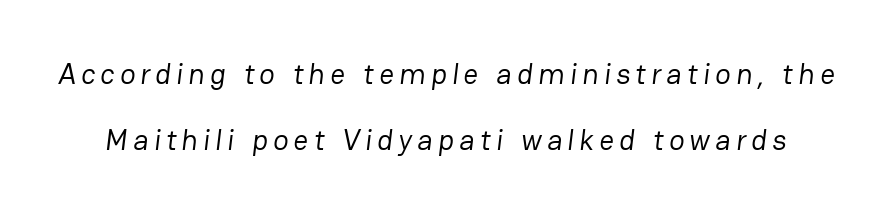
The image shows 29 px regular-weight sans-serif type; set loose line spacing (2.26x), not underlined; low stroke contrast and a medium x-height.
